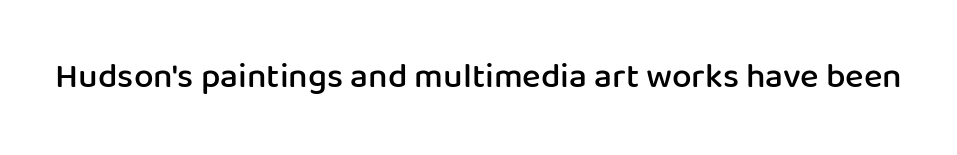
{"serif": "no", "italic": "no", "bold": "semi", "weight": "semibold", "width": "normal", "stroke_contrast": "low", "x_height": "medium", "monospaced": "no", "underline": "no", "letter_spacing": "normal", "letter_spacing_em": 0.0, "glyph_px": 35}
